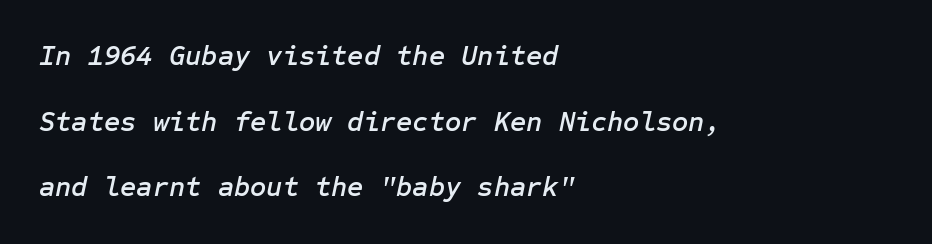
The image shows 28 px text type, italic (leaning right); set left-aligned, loose line spacing (2.34x), normal letter spacing, not underlined; low stroke contrast and a medium x-height.
